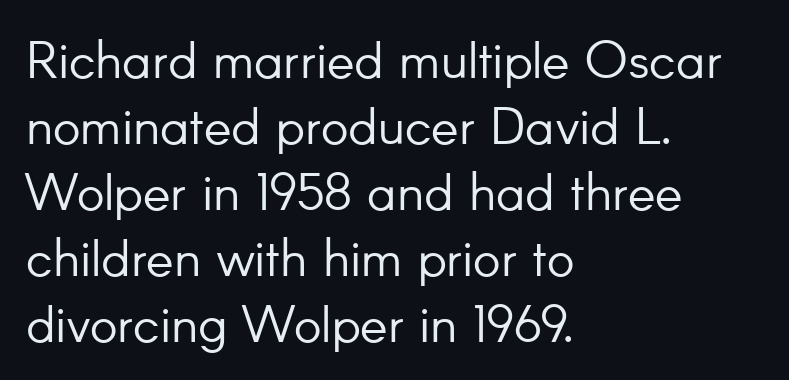
The image shows 52 px light sans-serif type, upright; set left-aligned, normal line spacing (1.27x), normal letter spacing, not underlined; low stroke contrast and a small x-height.
